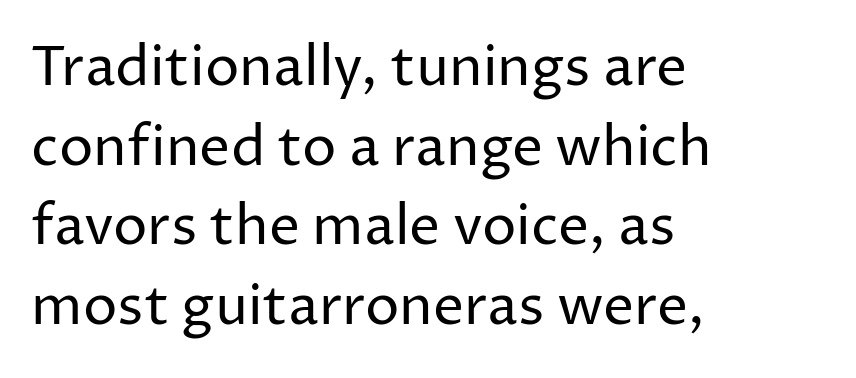
The passage shown has conventional tracking throughout. Check where the strokes stop: nothing finishes them off — pure sans. Weight: not bold — regular or lighter. Horizontally, the lines are justified to the leading edge only. This sample has the flowing, uneven cadence of proportional lettering. Italic? Not at all — the glyphs are vertical.
